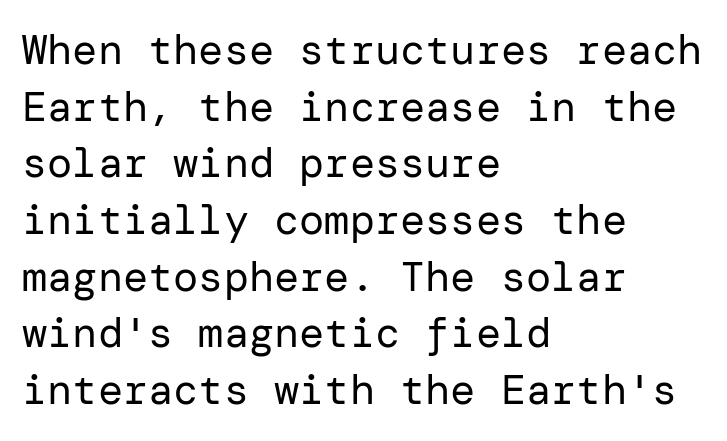
Q: Is the text bold? A: No.
Q: Is the text italic (slanted)? A: No, it is upright.
Q: Is the typeface a serif or a sans-serif typeface? A: Sans-serif.
Q: Is the text underlined? A: No.
Q: How is the paragraph aligned? A: Left-aligned.
Q: Is the spacing between letters normal or unusually wide? A: Normal.
Q: Is the spacing between lines tight, normal or loose? A: Normal.
Q: Width (condensed, normal, or wide)? A: Normal.
Q: Stroke contrast? A: Low.
Q: x-height? A: Medium.
